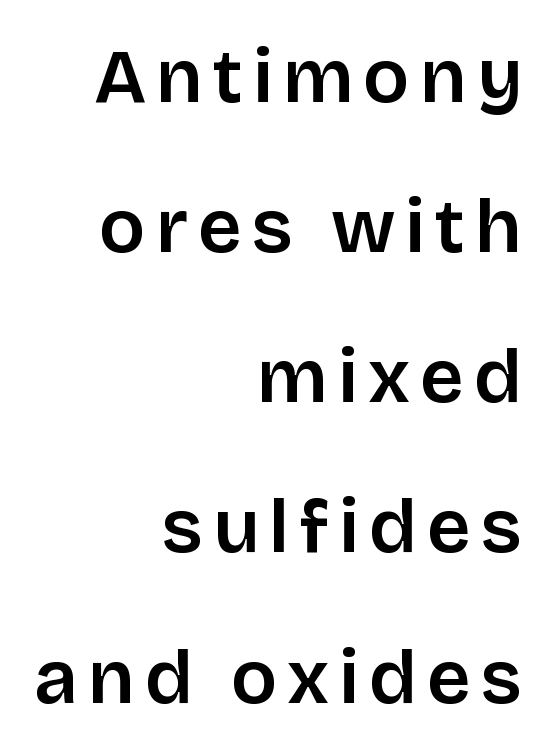
The image shows 77 px sans-serif type, upright; set right-aligned, loose line spacing (1.95x), not underlined; low stroke contrast and a large x-height.
